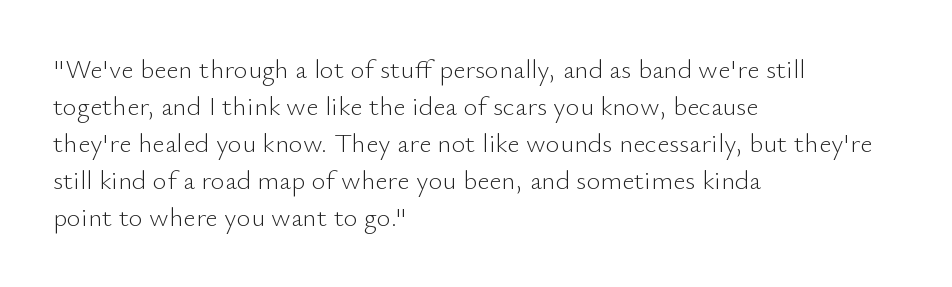
Q: Is the text bold? A: No.
Q: Is the text italic (slanted)? A: No, it is upright.
Q: Is the text underlined? A: No.
Q: How is the paragraph aligned? A: Left-aligned.
Q: Is the spacing between letters normal or unusually wide? A: Normal.
Q: Is the spacing between lines tight, normal or loose? A: Normal.
